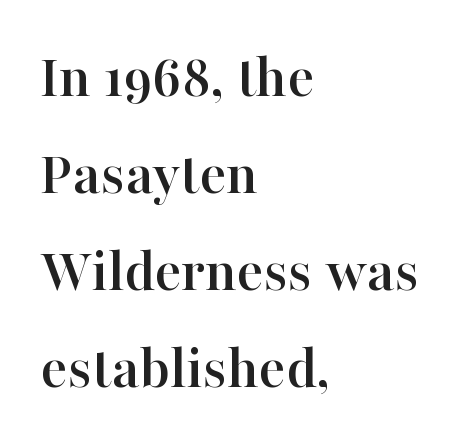
The image shows 63 px serif type, upright; set left-aligned, normal line spacing (1.54x), normal letter spacing, not underlined; high stroke contrast and a medium x-height.
